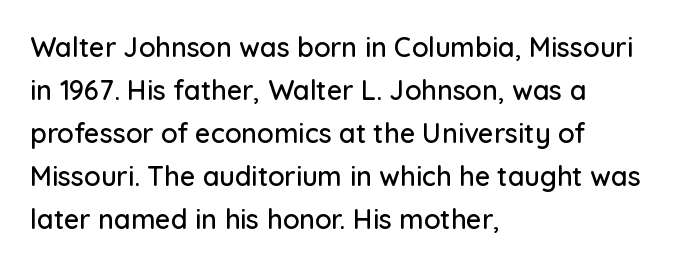
Notice how descenders clear the ascenders below comfortably — that's standard leading. Rendered with straight, roman letterforms. These lines keep a tight, regular rhythm from letter to letter. Only glyphs here, with clear space below each row. Line beginnings align vertically; line endings do not.
